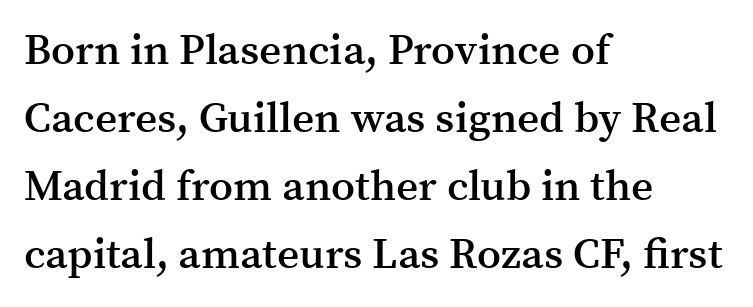
{"serif": "yes", "italic": "no", "bold": "semi", "weight": "semibold", "width": "normal", "stroke_contrast": "medium", "x_height": "medium", "monospaced": "no", "underline": "no", "align": "left", "line_spacing": "normal", "line_spacing_ratio": 1.58, "letter_spacing": "normal", "letter_spacing_em": 0.0, "glyph_px": 43}
